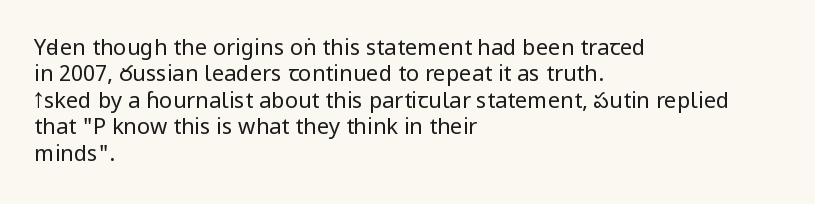
This sample uses an upright cut, with every glyph sitting square on the baseline. Underlining? Definitely not there. Heaviness? Minimal to ordinary, like unemphasized prose. Short note: letters normally spaced. Where is the straight margin? On the left.
